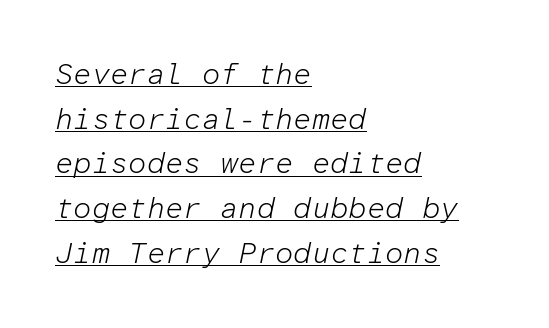
Q: Is the text bold? A: No.
Q: Is the text italic (slanted)? A: Yes, it leans right by about 12 degrees.
Q: Is the text underlined? A: Yes.
Q: How is the paragraph aligned? A: Left-aligned.
Q: Is the spacing between letters normal or unusually wide? A: Normal.
Q: Is the spacing between lines tight, normal or loose? A: Normal.
Q: Width (condensed, normal, or wide)? A: Normal.
Q: Stroke contrast? A: Low.
Q: x-height? A: Medium.
Q: Monospaced? A: Yes.
